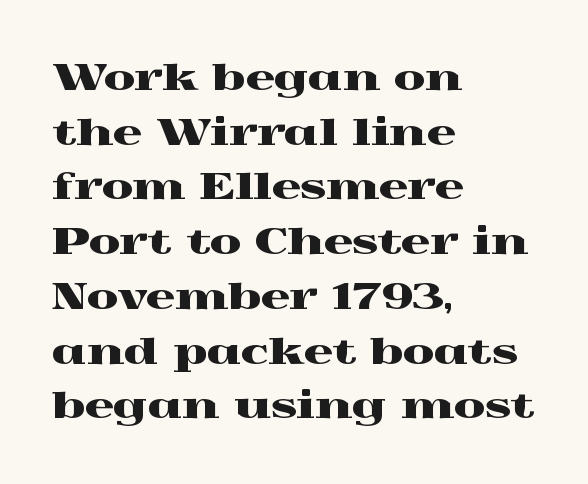
Every stem runs plumb, perpendicular to the baseline. A typesetter would call this proportional, since set widths differ per character. Between one letter and the next there's only the usual sliver of space. This sample keeps an unexceptional amount of space between lines. Does the copy run flush right? No — it runs flush left.
